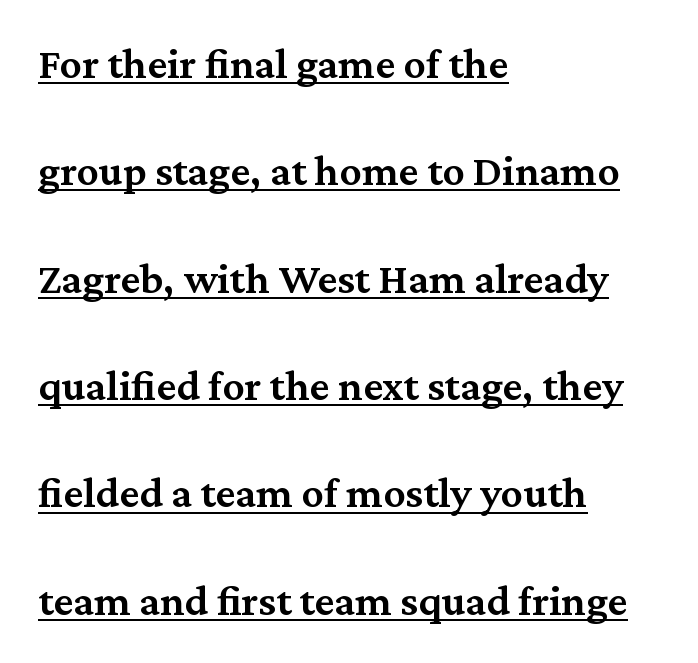
Q: Is the text bold? A: Semi-bold.
Q: Is the text italic (slanted)? A: No, it is upright.
Q: Is the typeface a serif or a sans-serif typeface? A: Serif.
Q: Is the text underlined? A: Yes.
Q: How is the paragraph aligned? A: Left-aligned.
Q: Is the spacing between letters normal or unusually wide? A: Normal.
Q: Is the spacing between lines tight, normal or loose? A: Loose.
Q: Width (condensed, normal, or wide)? A: Normal.
Q: Stroke contrast? A: Medium.
Q: x-height? A: Medium.
Q: Monospaced? A: No.
